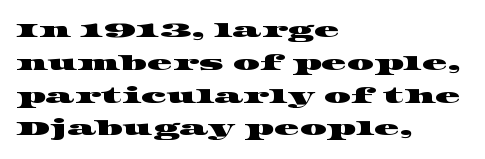
Q: Is the text underlined? A: No.
Q: How is the paragraph aligned? A: Left-aligned.
Q: Is the spacing between letters normal or unusually wide? A: Normal.
Q: Is the spacing between lines tight, normal or loose? A: Normal.
